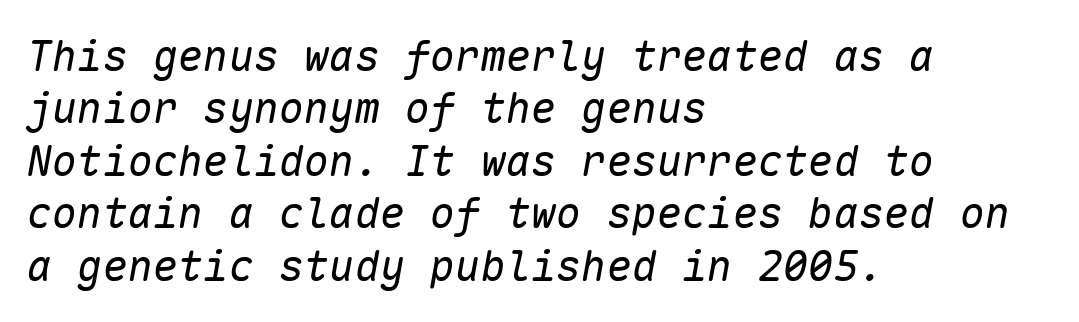
Compared with typical paragraphs, the rows here are spaced about the same. No letter is thick-stroked: the sample isn't bold. Descenders hang freely into open space. Italic: yes, the glyphs are oblique. This sample uses plain, unmodified letter spacing. Every row of glyphs begins at an identical x-position on the left.
